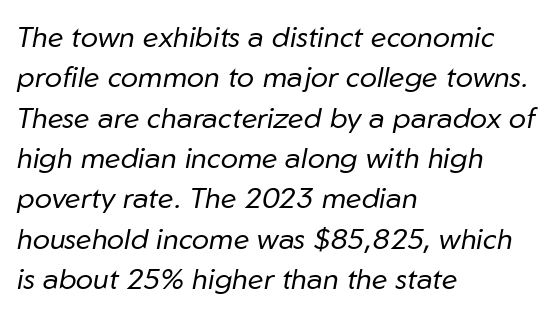
Q: Is the text bold? A: No.
Q: Is the text italic (slanted)? A: Yes, it leans right by about 10 degrees.
Q: Is the text underlined? A: No.
Q: How is the paragraph aligned? A: Left-aligned.
Q: Is the spacing between letters normal or unusually wide? A: Normal.
Q: Is the spacing between lines tight, normal or loose? A: Normal.
Q: Width (condensed, normal, or wide)? A: Normal.
Q: Stroke contrast? A: Low.
Q: x-height? A: Medium.
Q: Monospaced? A: No.
